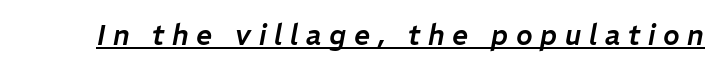
Q: Is the text italic (slanted)? A: Yes, it leans right by about 11 degrees.
Q: Is the text underlined? A: Yes.
Q: Is the spacing between letters normal or unusually wide? A: Unusually wide.
Q: Width (condensed, normal, or wide)? A: Normal.
Q: Stroke contrast? A: Low.
Q: x-height? A: Medium.
Q: Monospaced? A: No.
